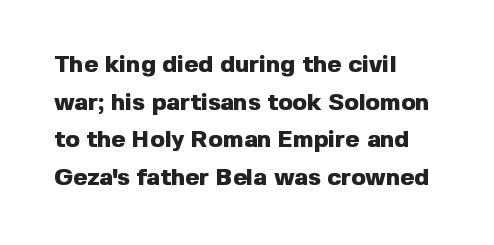
Heavy, bold letterforms. Quick note: underline off. The space between consecutive lines is moderate. This is roman type, the default non-slanted kind. The compositor pushed each line to the left boundary.
